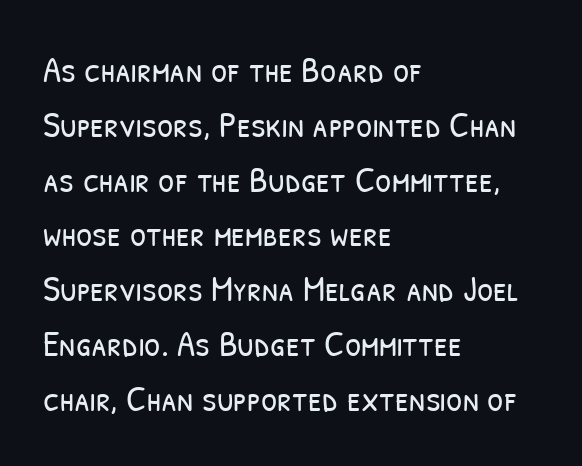
{"serif": "no", "bold": "no", "weight": "light", "width": "condensed", "stroke_contrast": "low", "x_height": "medium", "monospaced": "no", "underline": "no", "align": "left", "line_spacing": "normal", "line_spacing_ratio": 1.48, "letter_spacing": "normal", "letter_spacing_em": 0.0, "glyph_px": 37}
